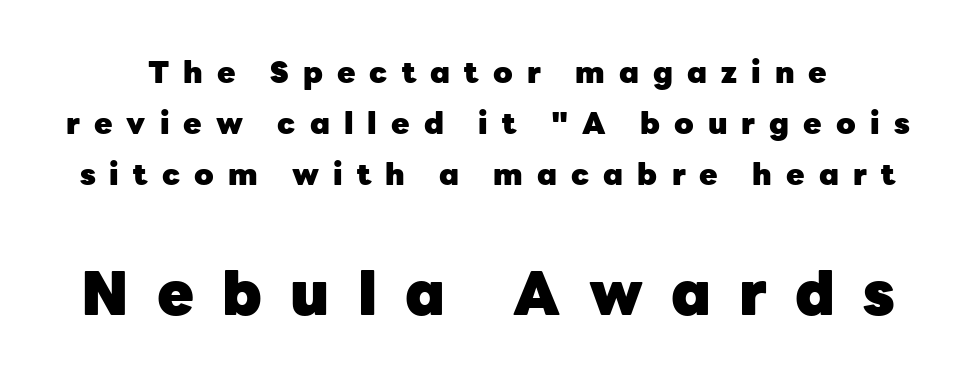
Q: Is the text bold? A: Yes.
Q: Is the text italic (slanted)? A: No, it is upright.
Q: Is the typeface a serif or a sans-serif typeface? A: Sans-serif.
Q: Is the text underlined? A: No.
Q: Is the spacing between letters normal or unusually wide? A: Unusually wide.
Q: Is the spacing between lines tight, normal or loose? A: Normal.
Q: Which block of text is set in a larger size, the first (top) or the second (bottom)? A: The second (bottom) one.
Q: Width (condensed, normal, or wide)? A: Normal.
Q: Stroke contrast? A: Low.
Q: x-height? A: Medium.
Q: Monospaced? A: No.
